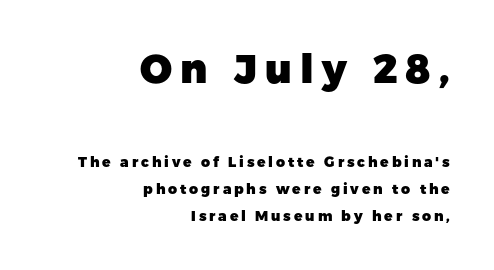
The image shows 40 px heavy sans-serif type, upright; set right-aligned, loose line spacing (1.93x), unusually wide letter spacing (+0.2 em), not underlined; the first (top) block is 2.86x larger; low stroke contrast and a medium x-height.
